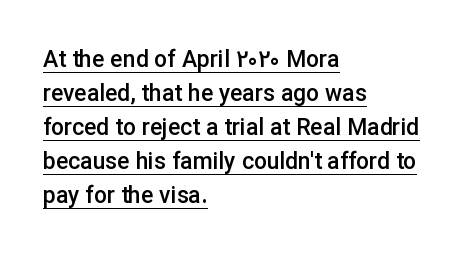
The image shows 23 px text type, upright; set left-aligned, normal line spacing (1.48x), normal letter spacing, underlined.
